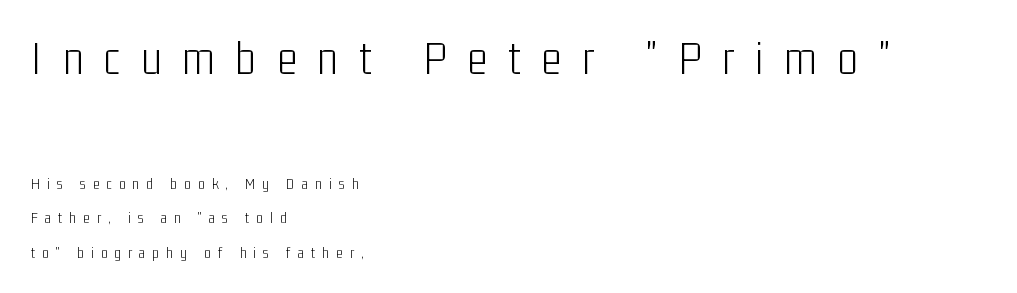
{"serif": "no", "italic": "no", "bold": "no", "weight": "light", "width": "condensed", "stroke_contrast": "low", "x_height": "medium", "monospaced": "no", "underline": "no", "align": "left", "line_spacing": "loose", "line_spacing_ratio": 2.17, "letter_spacing": "wide", "letter_spacing_em": 0.44, "larger_block": "first", "size_ratio": 3.0, "glyph_px": 48}
